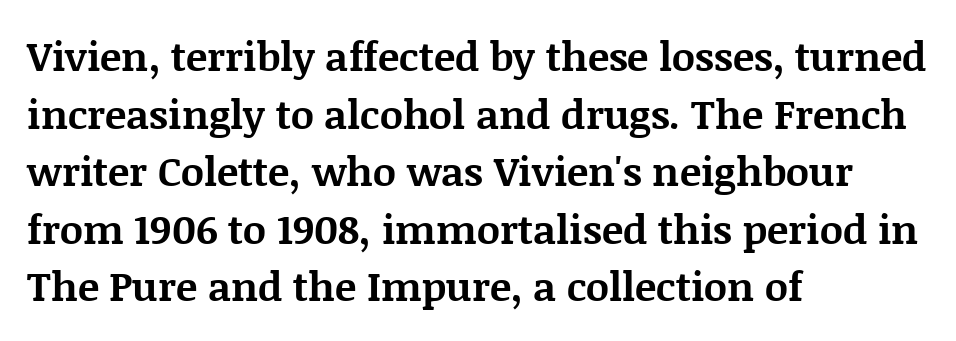
{"serif": "yes", "italic": "no", "bold": "yes", "weight": "bold", "width": "normal", "stroke_contrast": "medium", "x_height": "large", "monospaced": "no", "underline": "no", "align": "left", "line_spacing": "normal", "line_spacing_ratio": 1.44, "letter_spacing": "normal", "letter_spacing_em": 0.0, "glyph_px": 40}
